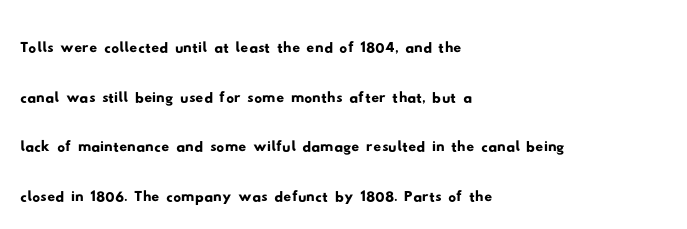
Regarding serifs, this sample does without them. Honestly, there is no underline to notice here at all. These lines sit exactly where default settings would place them. A typesetter would call this proportional, since set widths differ per character. Left-aligned paragraph, ragged on the right. Spacing between characters is what you'd get straight out of the box.
